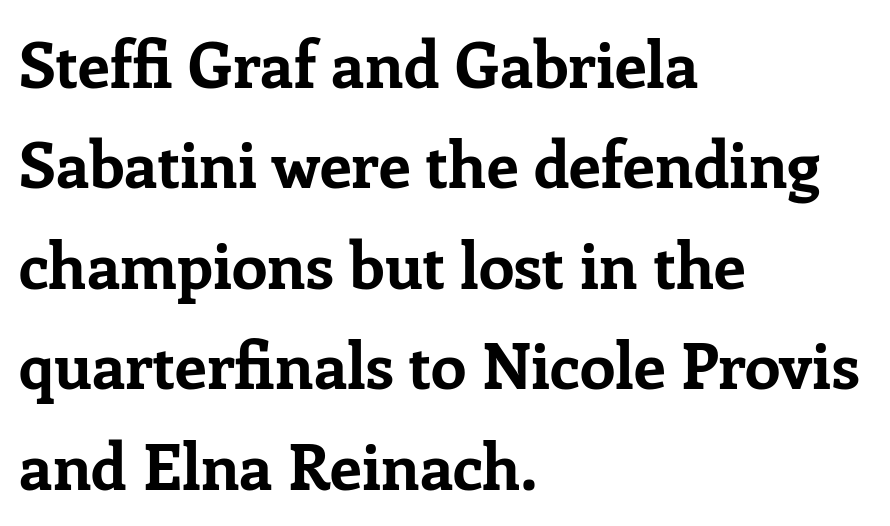
{"serif": "yes", "italic": "no", "bold": "yes", "weight": "bold", "width": "normal", "stroke_contrast": "low", "x_height": "medium", "monospaced": "no", "underline": "no", "align": "left", "line_spacing": "normal", "line_spacing_ratio": 1.57, "letter_spacing": "normal", "letter_spacing_em": 0.0, "glyph_px": 64}
